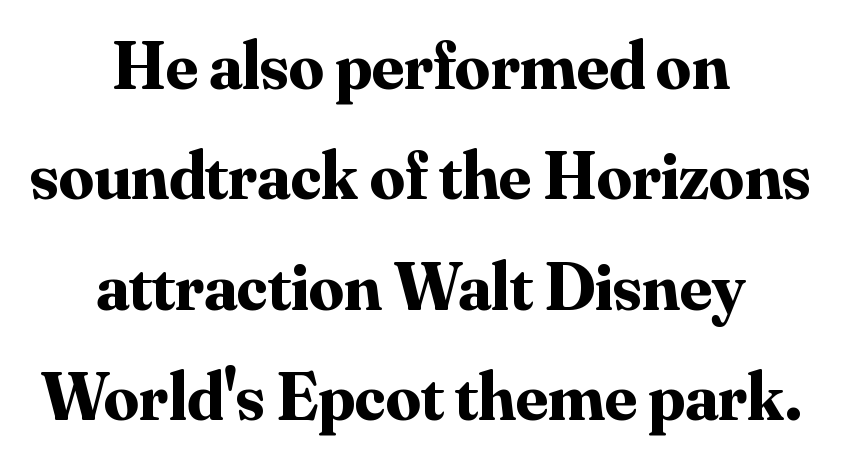
Q: Is the text bold? A: Yes.
Q: Is the text italic (slanted)? A: No, it is upright.
Q: Is the typeface a serif or a sans-serif typeface? A: Serif.
Q: Is the text underlined? A: No.
Q: How is the paragraph aligned? A: Centered.
Q: Is the spacing between letters normal or unusually wide? A: Normal.
Q: Is the spacing between lines tight, normal or loose? A: Normal.
Q: Width (condensed, normal, or wide)? A: Normal.
Q: Stroke contrast? A: Medium.
Q: x-height? A: Small.
Q: Monospaced? A: No.
